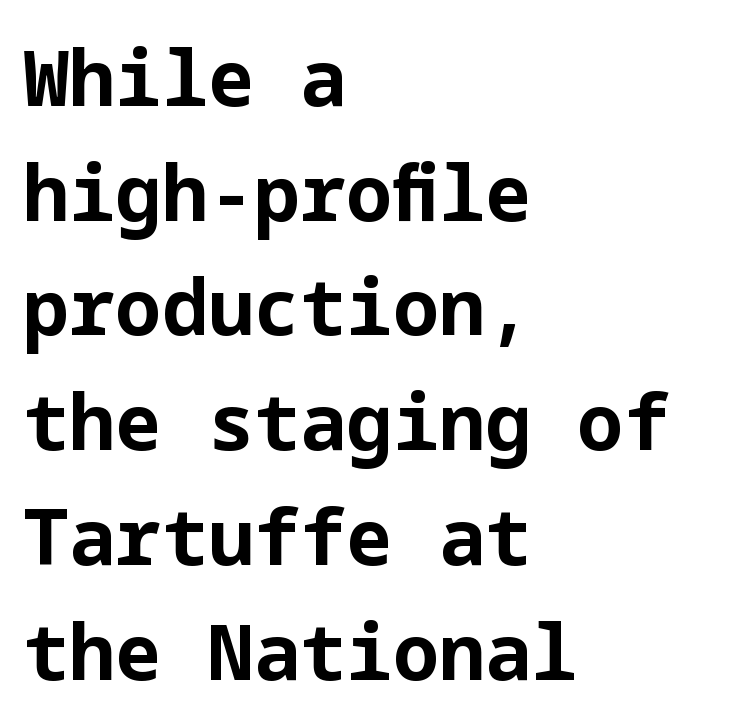
{"serif": "no", "italic": "no", "bold": "yes", "weight": "bold", "width": "normal", "stroke_contrast": "low", "x_height": "medium", "underline": "no", "align": "left", "line_spacing": "normal", "line_spacing_ratio": 1.49, "letter_spacing": "normal", "letter_spacing_em": 0.0, "glyph_px": 77}
